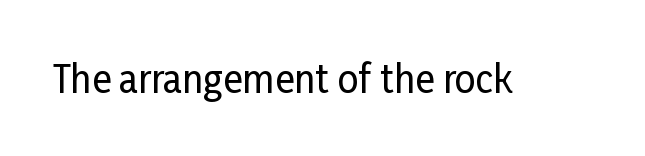
The image shows 37 px condensed sans-serif type, upright; set normal letter spacing, not underlined; low stroke contrast and a medium x-height.
